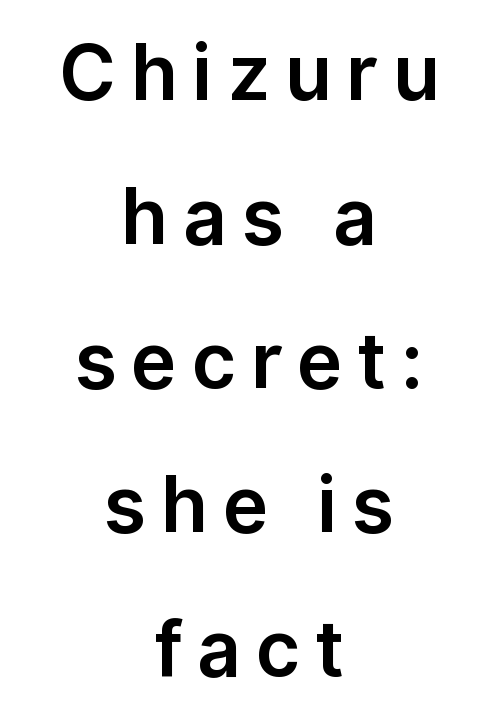
{"serif": "no", "italic": "no", "width": "normal", "stroke_contrast": "low", "x_height": "medium", "monospaced": "no", "underline": "no", "align": "center", "line_spacing_ratio": 1.87, "glyph_px": 77}
